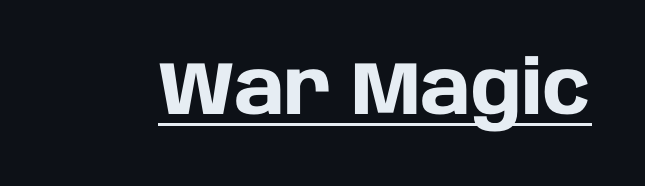
Q: Is the text bold? A: Yes.
Q: Is the text italic (slanted)? A: No, it is upright.
Q: Is the typeface a serif or a sans-serif typeface? A: Sans-serif.
Q: Is the text underlined? A: Yes.
Q: Is the spacing between letters normal or unusually wide? A: Normal.
Q: Width (condensed, normal, or wide)? A: Normal.
Q: Stroke contrast? A: Low.
Q: x-height? A: Large.
Q: Monospaced? A: No.
